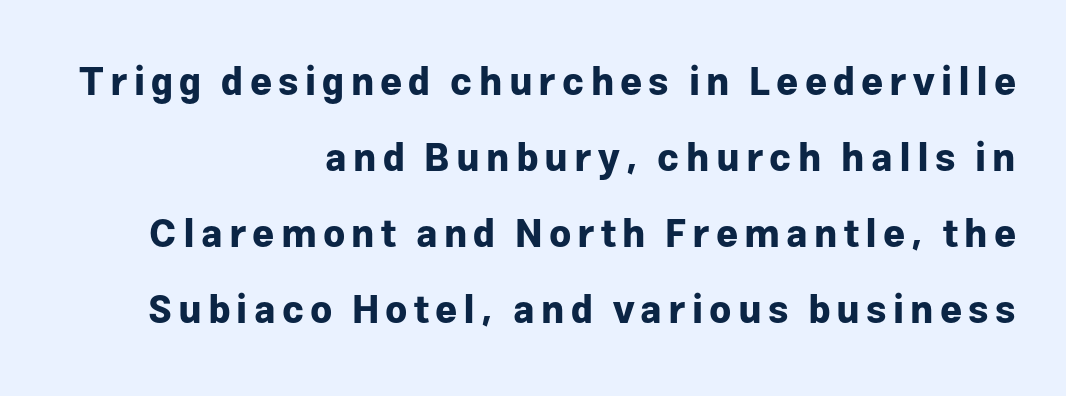
The image shows 38 px bold sans-serif type, upright; set right-aligned, loose line spacing (2.0x), not underlined; low stroke contrast and a medium x-height.
